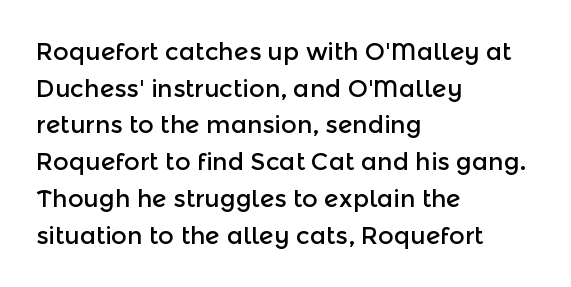
Q: Is the text italic (slanted)? A: No, it is upright.
Q: Is the text underlined? A: No.
Q: How is the paragraph aligned? A: Left-aligned.
Q: Is the spacing between letters normal or unusually wide? A: Normal.
Q: Is the spacing between lines tight, normal or loose? A: Normal.
